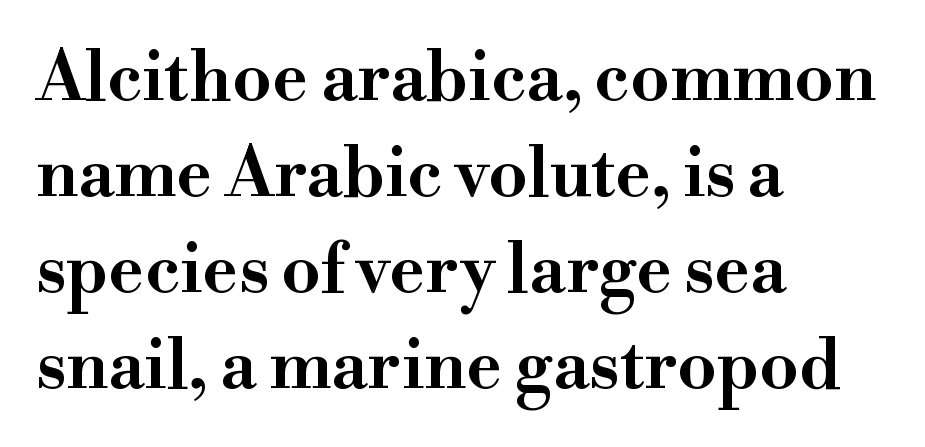
Q: Is the text italic (slanted)? A: No, it is upright.
Q: Is the typeface a serif or a sans-serif typeface? A: Serif.
Q: Is the text underlined? A: No.
Q: How is the paragraph aligned? A: Left-aligned.
Q: Is the spacing between letters normal or unusually wide? A: Normal.
Q: Is the spacing between lines tight, normal or loose? A: Normal.
Q: Width (condensed, normal, or wide)? A: Wide.
Q: Stroke contrast? A: High.
Q: x-height? A: Small.
Q: Monospaced? A: No.
